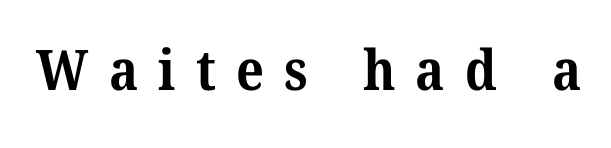
Just letters on the line, the space beneath them empty. Each letter keeps its own natural width here, so spacing adapts to shape. Someone cranked the tracking dial way up on this one. Note: serifs present on the glyphs. This is heavy type, rendered in bold.
